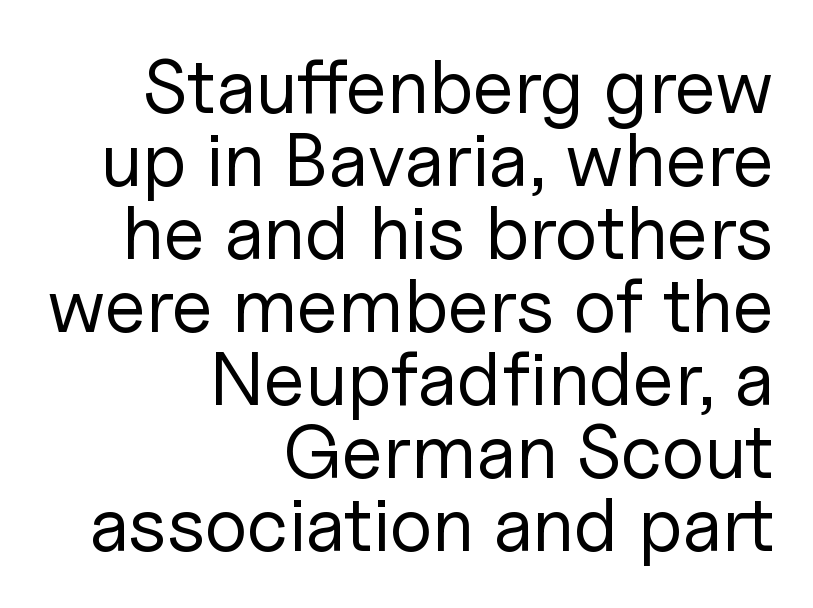
{"serif": "no", "italic": "no", "bold": "no", "weight": "regular", "width": "normal", "stroke_contrast": "low", "x_height": "medium", "monospaced": "no", "underline": "no", "align": "right", "line_spacing": "tight", "line_spacing_ratio": 0.96, "letter_spacing": "normal", "letter_spacing_em": 0.0, "glyph_px": 76}
